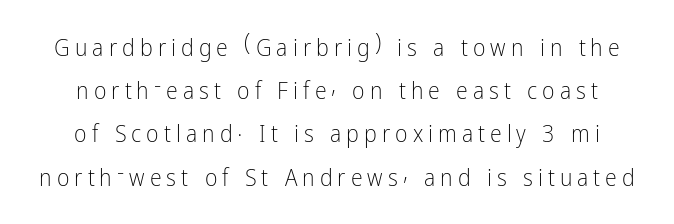
Is this a heavy cut? Hardly; it is regular or lighter. Beneath every word, the page is bare. This rendering widens character spacing well past its baseline value. You can tell it's not italic because the verticals are truly vertical.
